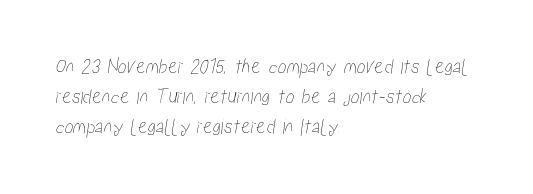
{"underline": "no", "align": "left", "line_spacing": "normal", "line_spacing_ratio": 1.37, "letter_spacing": "normal", "letter_spacing_em": 0.0, "glyph_px": 22}
